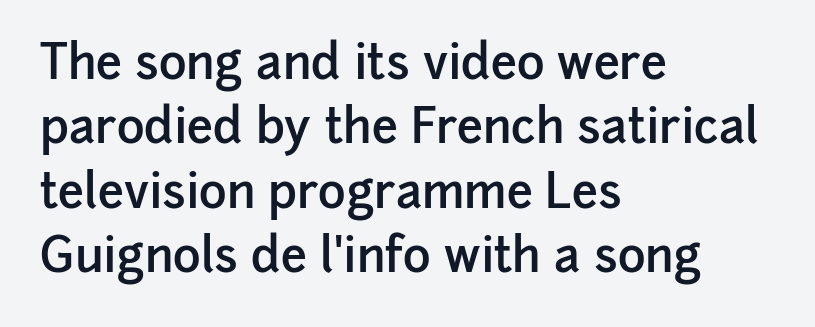
The image shows 47 px semibold sans-serif type, upright; set left-aligned, normal line spacing (1.37x), normal letter spacing, not underlined; low stroke contrast and a medium x-height.
